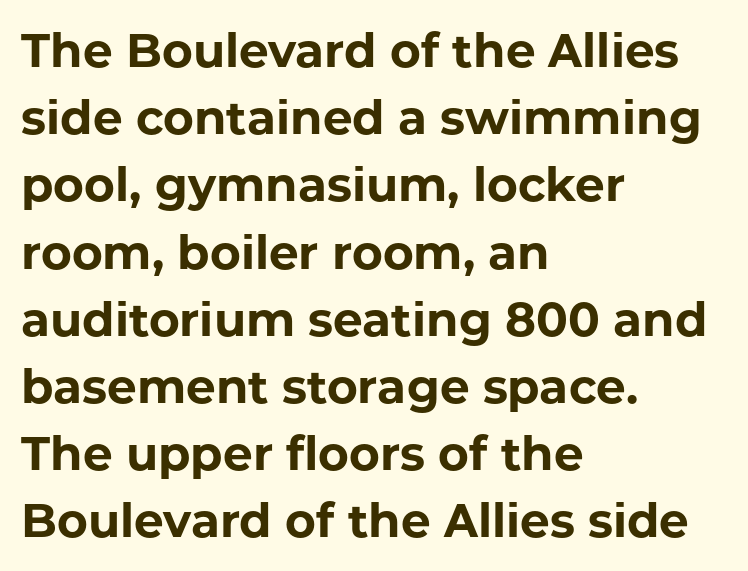
Each new line begins a customary step beneath the previous one. The typeface chosen for these lines omits serifs. Default kerning and tracking; the words read as compact shapes. The strip under each line holds only bare page. The text block is weighted toward the left margin, trailing off unevenly rightward.
